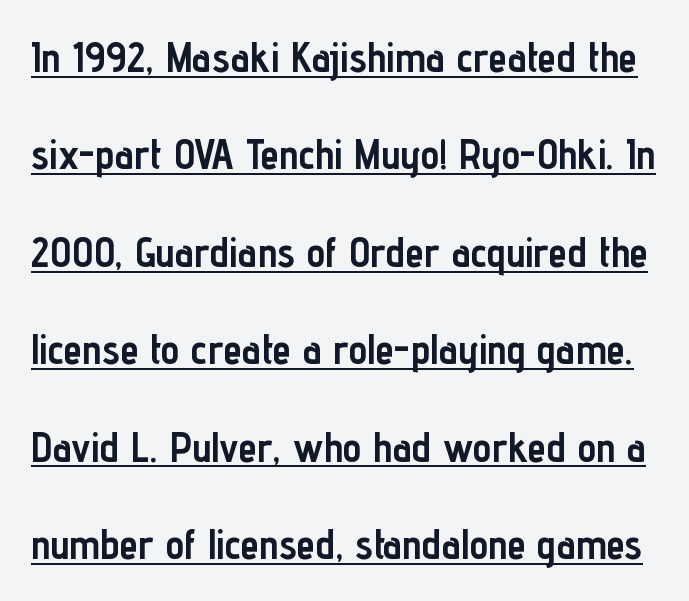
{"serif": "no", "italic": "no", "bold": "yes", "weight": "semibold", "width": "condensed", "stroke_contrast": "low", "x_height": "medium", "monospaced": "no", "underline": "yes", "line_spacing": "loose", "line_spacing_ratio": 2.32, "letter_spacing": "normal", "letter_spacing_em": 0.0, "glyph_px": 42}
